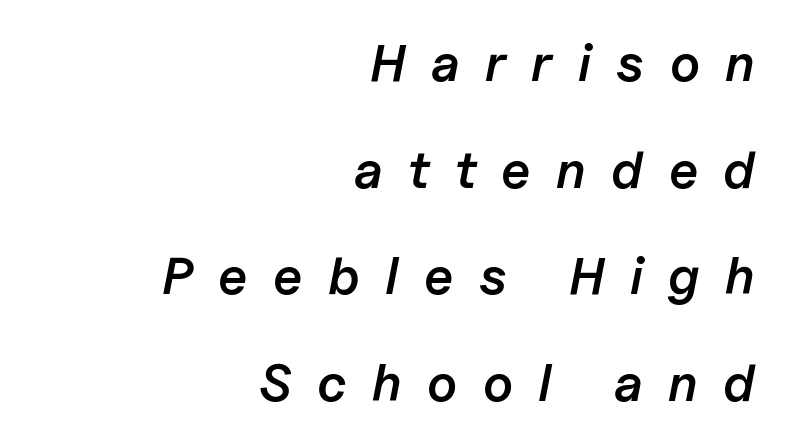
Q: Is the text bold? A: Semi-bold.
Q: Is the text italic (slanted)? A: Yes, it leans right by about 11 degrees.
Q: Is the text underlined? A: No.
Q: How is the paragraph aligned? A: Right-aligned.
Q: Is the spacing between letters normal or unusually wide? A: Unusually wide.
Q: Is the spacing between lines tight, normal or loose? A: Loose.
Q: Width (condensed, normal, or wide)? A: Normal.
Q: Stroke contrast? A: Low.
Q: x-height? A: Medium.
Q: Monospaced? A: No.
